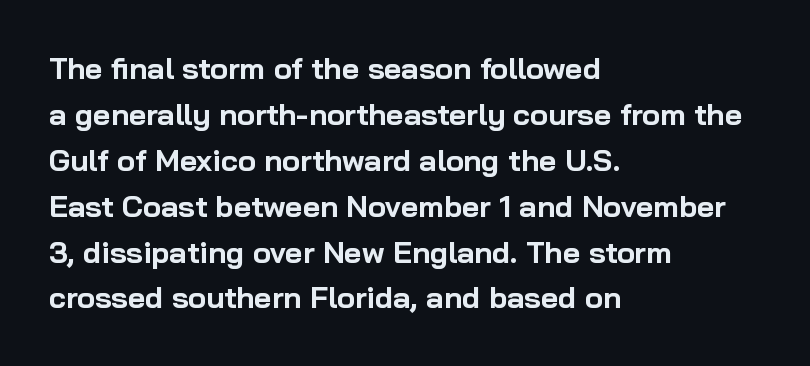
{"serif": "no", "italic": "no", "bold": "yes", "weight": "bold", "width": "normal", "stroke_contrast": "low", "x_height": "medium", "monospaced": "no", "underline": "no", "align": "left", "line_spacing": "normal", "line_spacing_ratio": 1.53, "letter_spacing": "normal", "letter_spacing_em": 0.0, "glyph_px": 30}
